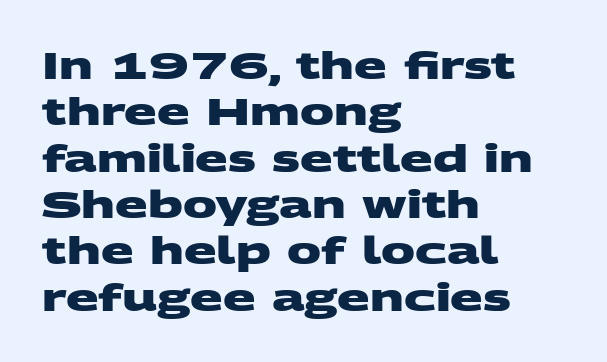
The image shows 38 px heavy, wide sans-serif type; set left-aligned, line spacing 1.22x, normal letter spacing, not underlined; medium stroke contrast and a large x-height.
